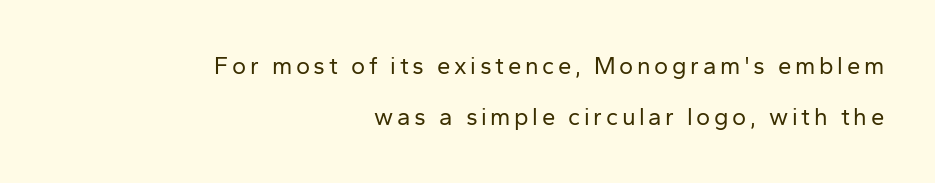
{"italic": "no", "bold": "no", "underline": "no", "align": "right", "line_spacing": "loose", "line_spacing_ratio": 2.11, "glyph_px": 24}
